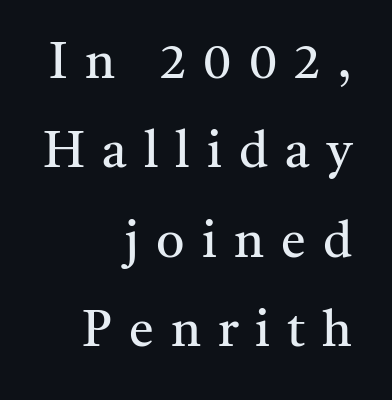
{"serif": "yes", "italic": "no", "bold": "no", "weight": "regular", "width": "normal", "stroke_contrast": "medium", "x_height": "medium", "monospaced": "no", "underline": "no", "align": "right", "line_spacing_ratio": 1.79, "letter_spacing": "wide", "letter_spacing_em": 0.34, "glyph_px": 50}
